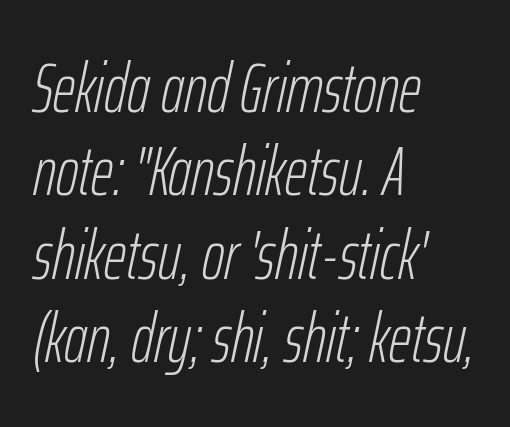
The image shows 69 px light, condensed type, italic (leaning right); set left-aligned, line spacing 1.21x, normal letter spacing, not underlined; low stroke contrast and a medium x-height.
